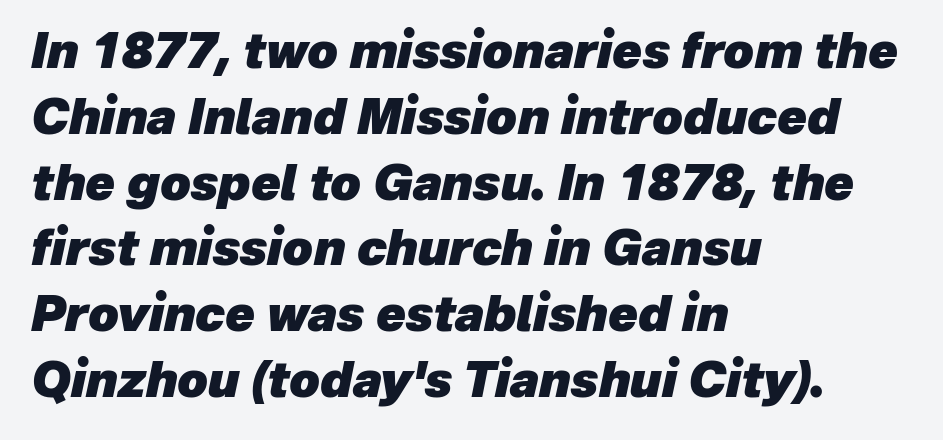
{"italic": "yes", "lean": "right", "slant_degrees": 12, "bold": "yes", "weight": "heavy", "width": "normal", "stroke_contrast": "low", "x_height": "medium", "monospaced": "no", "underline": "no", "align": "left", "line_spacing": "normal", "line_spacing_ratio": 1.37, "letter_spacing": "normal", "letter_spacing_em": 0.0, "glyph_px": 48}
